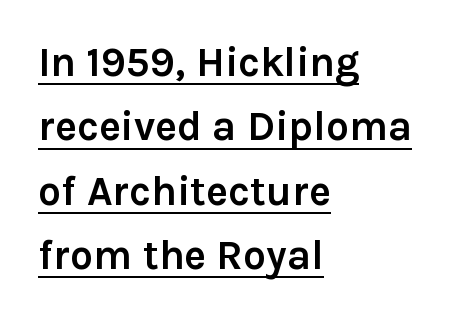
The image shows 41 px semibold sans-serif type, upright; set left-aligned, normal line spacing (1.57x), normal letter spacing, underlined; low stroke contrast and a medium x-height.
